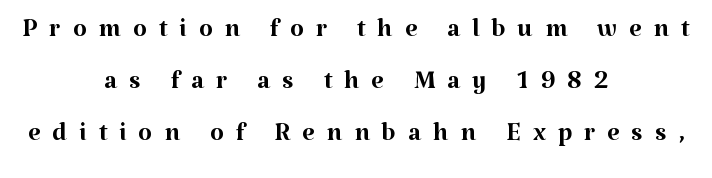
Q: Is the text bold? A: No.
Q: Is the text italic (slanted)? A: No, it is upright.
Q: Is the typeface a serif or a sans-serif typeface? A: Serif.
Q: Is the text underlined? A: No.
Q: How is the paragraph aligned? A: Centered.
Q: Is the spacing between letters normal or unusually wide? A: Unusually wide.
Q: Is the spacing between lines tight, normal or loose? A: Normal.
Q: Width (condensed, normal, or wide)? A: Normal.
Q: Stroke contrast? A: Medium.
Q: x-height? A: Medium.
Q: Monospaced? A: No.
